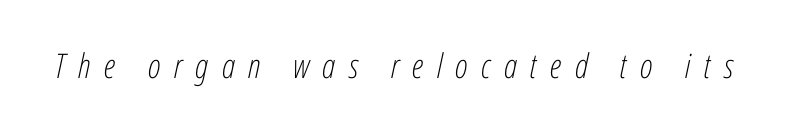
Q: Is the text bold? A: No.
Q: Is the text italic (slanted)? A: Yes, it leans right by about 12 degrees.
Q: Is the text underlined? A: No.
Q: Is the spacing between letters normal or unusually wide? A: Unusually wide.
Q: Width (condensed, normal, or wide)? A: Condensed.
Q: Stroke contrast? A: Low.
Q: x-height? A: Medium.
Q: Monospaced? A: No.
